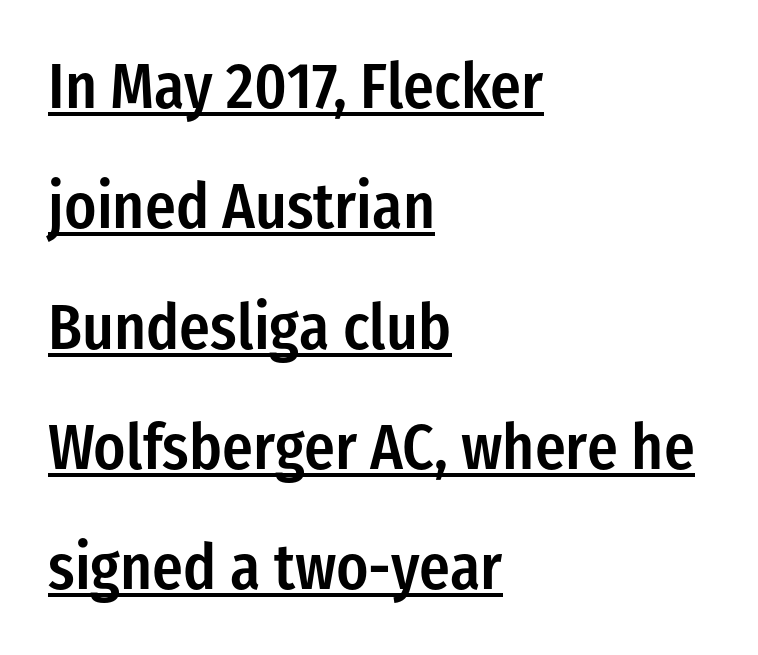
Q: Is the text bold? A: Semi-bold.
Q: Is the text italic (slanted)? A: No, it is upright.
Q: Is the typeface a serif or a sans-serif typeface? A: Sans-serif.
Q: Is the text underlined? A: Yes.
Q: How is the paragraph aligned? A: Left-aligned.
Q: Is the spacing between letters normal or unusually wide? A: Normal.
Q: Width (condensed, normal, or wide)? A: Condensed.
Q: Stroke contrast? A: Low.
Q: x-height? A: Medium.
Q: Monospaced? A: No.
